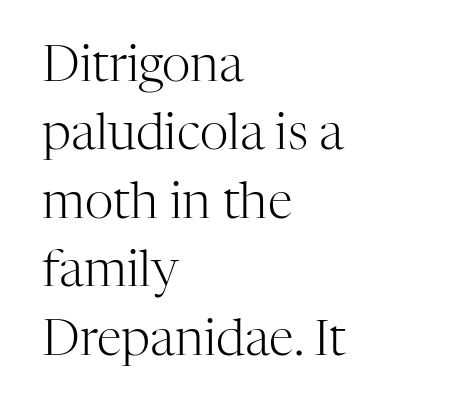
{"serif": "yes", "italic": "no", "bold": "no", "weight": "light", "width": "normal", "stroke_contrast": "high", "x_height": "medium", "monospaced": "no", "underline": "no", "align": "left", "line_spacing": "normal", "line_spacing_ratio": 1.37, "letter_spacing": "normal", "letter_spacing_em": 0.0, "glyph_px": 50}
